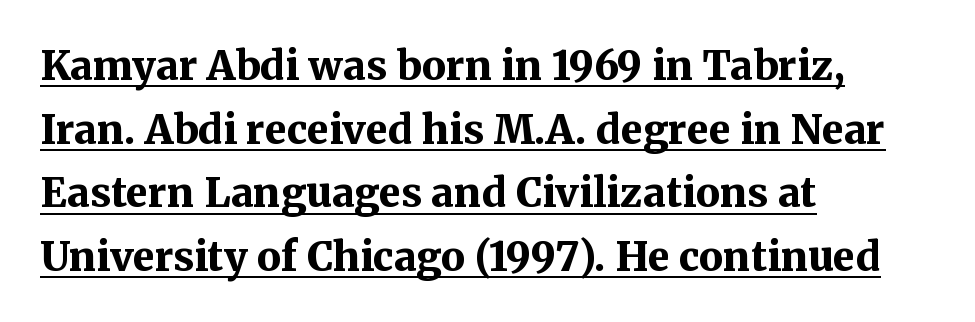
Upright lettering throughout. The paragraph shown leans on its left margin. Students, observe the line beneath the letters — that is underlining. Baseline-to-baseline distance is the conventional proportion of letter height. The typeface chosen for these lines features serifs.
